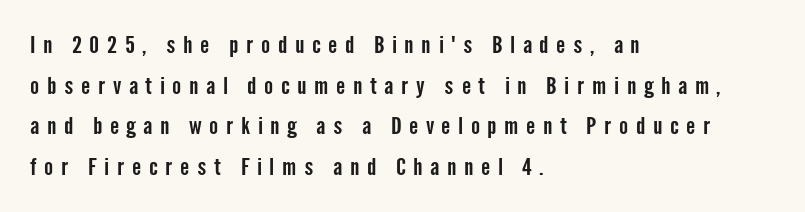
The image shows 24 px text type, upright; set left-aligned, normal line spacing (1.69x), unusually wide letter spacing (+0.32 em), not underlined.
